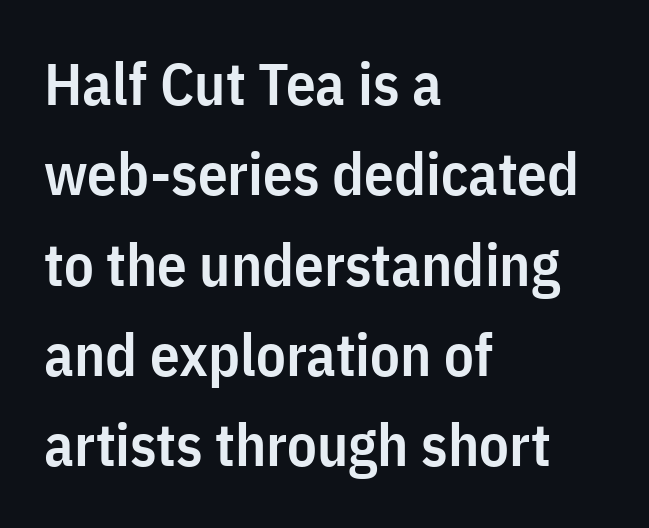
Notice the strokes are somewhat thickened but not fully heavy: this is a semibold. If you drew a ruler down the left edge, every line would touch it. The space between consecutive lines is moderate. Descenders hang freely into open space.
